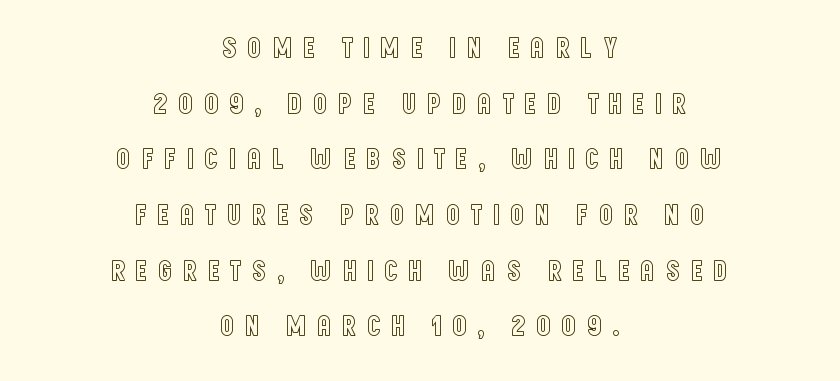
Q: Is the text italic (slanted)? A: No, it is upright.
Q: Is the text underlined? A: No.
Q: How is the paragraph aligned? A: Centered.
Q: Is the spacing between letters normal or unusually wide? A: Unusually wide.
Q: Is the spacing between lines tight, normal or loose? A: Loose.
Q: Width (condensed, normal, or wide)? A: Condensed.
Q: x-height? A: Large.
Q: Monospaced? A: No.
